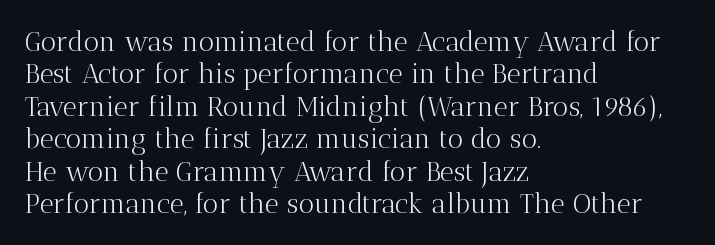
The font is comparable to plain body text, perhaps lighter. Line starts are locked; line ends wander. Nothing unusual about the tracking: characters are spaced as the font intends. The type sits square on the baseline with zero lean. Rule under the text: the space is simply empty.
